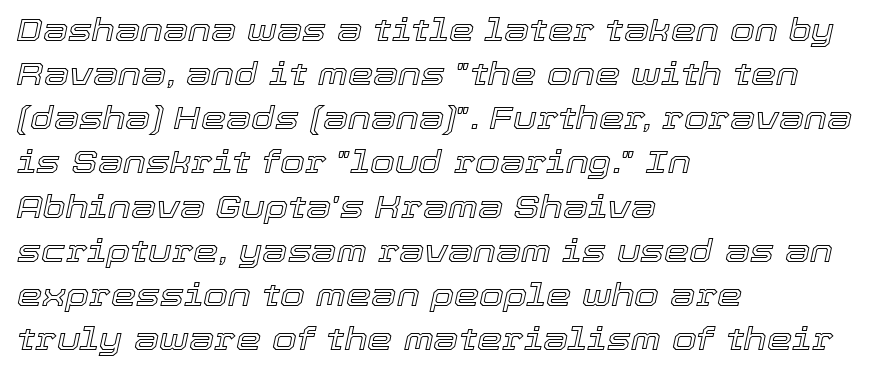
Q: Is the text italic (slanted)? A: Yes, it leans right by about 12 degrees.
Q: Is the text underlined? A: No.
Q: How is the paragraph aligned? A: Left-aligned.
Q: Is the spacing between letters normal or unusually wide? A: Normal.
Q: Is the spacing between lines tight, normal or loose? A: Normal.
Q: Width (condensed, normal, or wide)? A: Normal.
Q: x-height? A: Medium.
Q: Monospaced? A: No.
